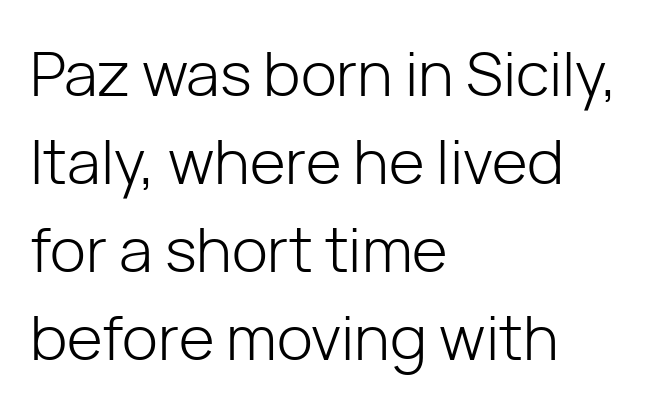
The typeface has the unassuming heft of standard copy or less. The letters stand straight up with perfectly vertical stems. The baseline area is clear. The tracking reads as untouched default to a designer's eye. A typesetter would call this proportional, since set widths differ per character.
